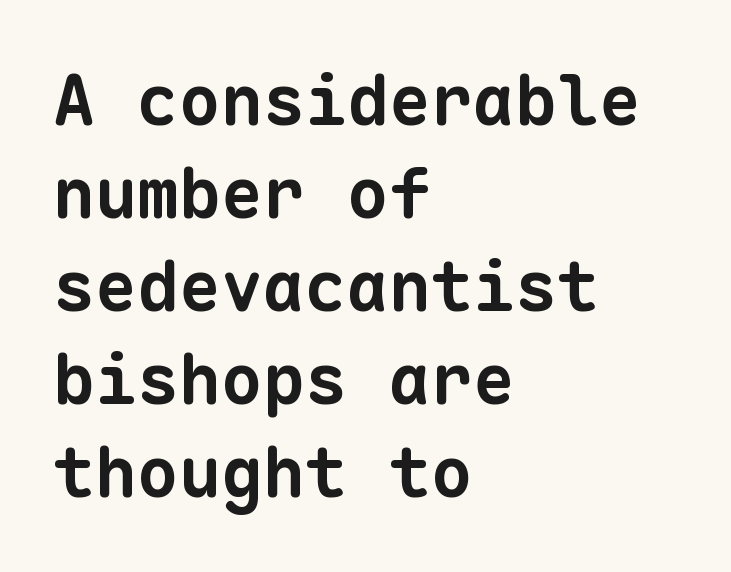
The image shows 70 px bold sans-serif type, monospaced; set left-aligned, normal line spacing (1.33x), normal letter spacing, not underlined; low stroke contrast and a medium x-height.
